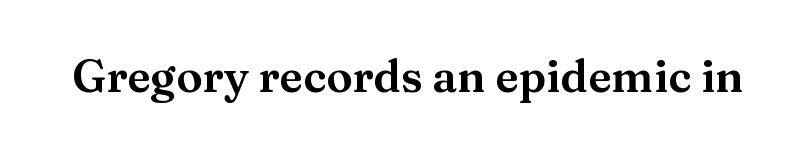
Q: Is the text italic (slanted)? A: No, it is upright.
Q: Is the typeface a serif or a sans-serif typeface? A: Serif.
Q: Is the text underlined? A: No.
Q: Is the spacing between letters normal or unusually wide? A: Normal.
Q: Width (condensed, normal, or wide)? A: Wide.
Q: Stroke contrast? A: Medium.
Q: x-height? A: Medium.
Q: Monospaced? A: No.
